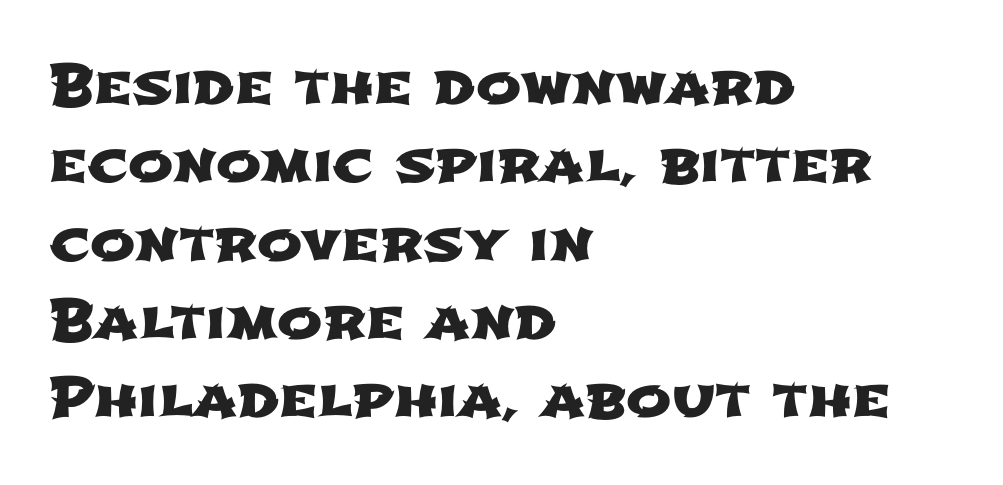
The image shows 54 px wide sans-serif type; set left-aligned, normal line spacing (1.45x), normal letter spacing, not underlined; low stroke contrast and a medium x-height.
